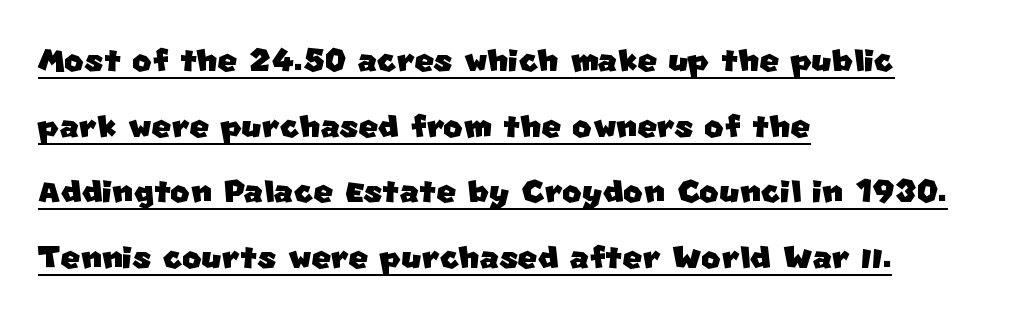
The image shows 42 px sans-serif type; set left-aligned, normal line spacing (1.56x), normal letter spacing, underlined; low stroke contrast and a large x-height.
